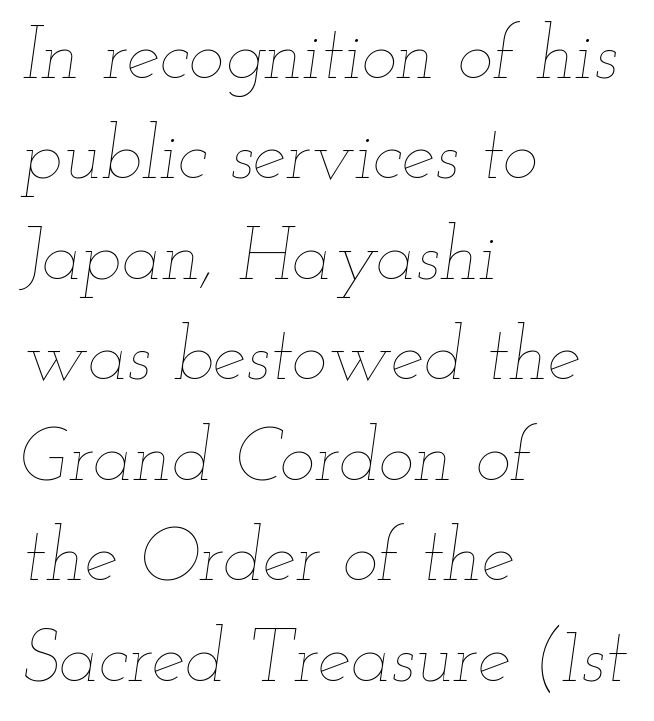
Q: Is the text bold? A: No.
Q: Is the text italic (slanted)? A: Yes, it leans right by about 12 degrees.
Q: Is the text underlined? A: No.
Q: How is the paragraph aligned? A: Left-aligned.
Q: Is the spacing between letters normal or unusually wide? A: Normal.
Q: Is the spacing between lines tight, normal or loose? A: Normal.
Q: Width (condensed, normal, or wide)? A: Wide.
Q: Stroke contrast? A: Low.
Q: x-height? A: Small.
Q: Monospaced? A: No.
